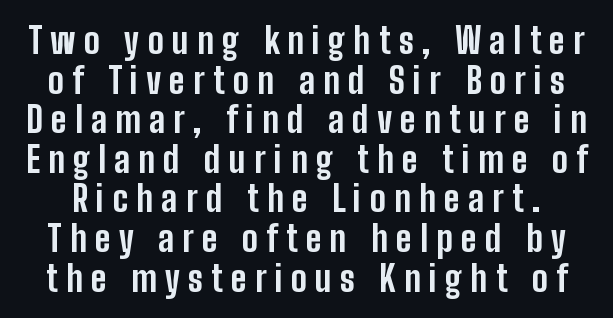
Q: Is the text bold? A: Yes.
Q: Is the text italic (slanted)? A: No, it is upright.
Q: Is the typeface a serif or a sans-serif typeface? A: Sans-serif.
Q: Is the text underlined? A: No.
Q: Is the spacing between letters normal or unusually wide? A: Unusually wide.
Q: Is the spacing between lines tight, normal or loose? A: Tight.
Q: Width (condensed, normal, or wide)? A: Condensed.
Q: Stroke contrast? A: Low.
Q: x-height? A: Medium.
Q: Monospaced? A: No.
